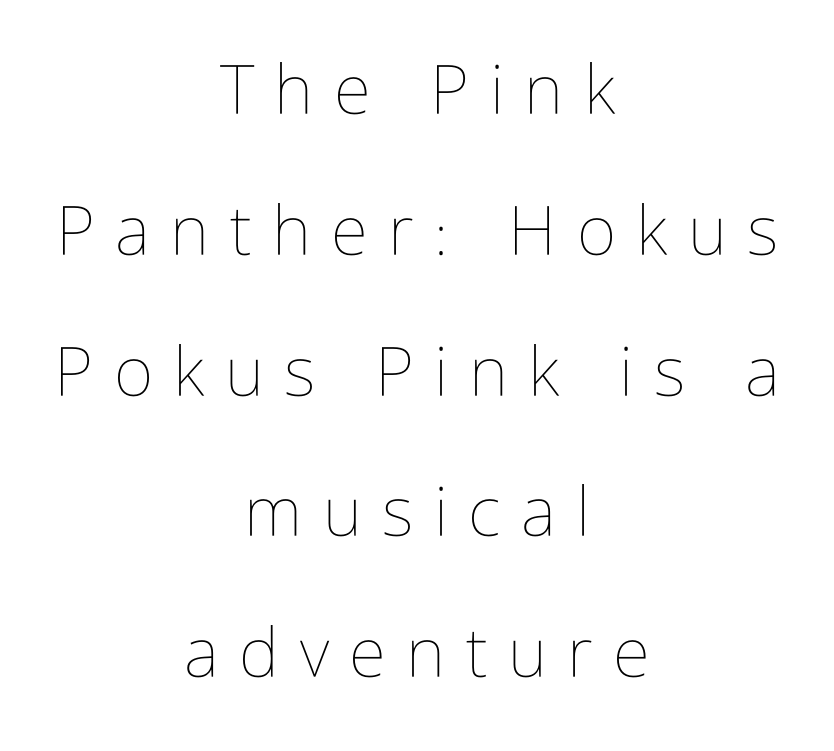
Q: Is the text bold? A: No.
Q: Is the text italic (slanted)? A: No, it is upright.
Q: Is the text underlined? A: No.
Q: How is the paragraph aligned? A: Centered.
Q: Is the spacing between letters normal or unusually wide? A: Unusually wide.
Q: Is the spacing between lines tight, normal or loose? A: Loose.
Q: Width (condensed, normal, or wide)? A: Condensed.
Q: Stroke contrast? A: Low.
Q: x-height? A: Medium.
Q: Monospaced? A: No.
